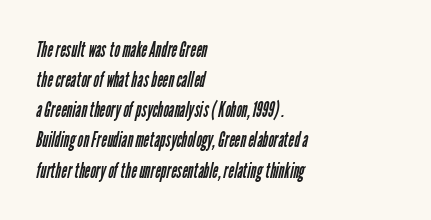
Q: Is the text bold? A: No.
Q: Is the text underlined? A: No.
Q: How is the paragraph aligned? A: Left-aligned.
Q: Is the spacing between letters normal or unusually wide? A: Normal.
Q: Is the spacing between lines tight, normal or loose? A: Normal.
